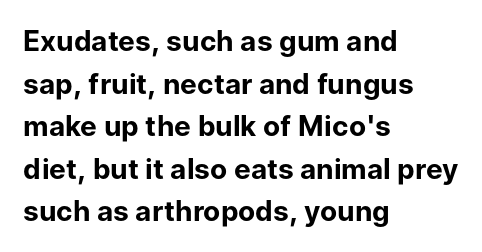
Each letter keeps its own natural width here, so spacing adapts to shape. Its strokes are broad and dark, the hallmark of bold type. The font's upright variant was chosen for this text. Classification — sans serif. Just letters on the line, the space beneath them empty. A normal amount of white space separates one row of letters from the next.
